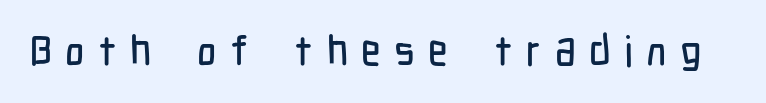
The image shows 42 px condensed sans-serif type, upright; set unusually wide letter spacing (+0.32 em), not underlined; low stroke contrast and a medium x-height.
